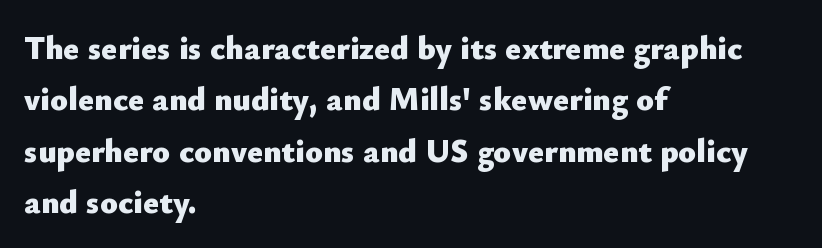
Q: Is the text bold? A: Yes.
Q: Is the text italic (slanted)? A: No, it is upright.
Q: Is the typeface a serif or a sans-serif typeface? A: Sans-serif.
Q: Is the text underlined? A: No.
Q: How is the paragraph aligned? A: Left-aligned.
Q: Is the spacing between letters normal or unusually wide? A: Normal.
Q: Is the spacing between lines tight, normal or loose? A: Normal.
Q: Width (condensed, normal, or wide)? A: Normal.
Q: Stroke contrast? A: Low.
Q: x-height? A: Small.
Q: Monospaced? A: No.
